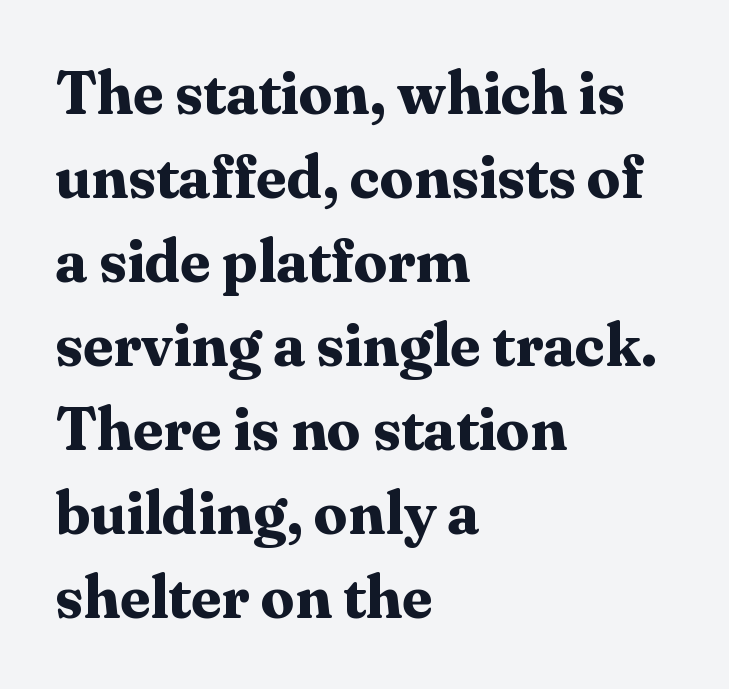
{"serif": "yes", "italic": "no", "bold": "yes", "weight": "bold", "width": "normal", "stroke_contrast": "medium", "x_height": "medium", "monospaced": "no", "underline": "no", "align": "left", "line_spacing": "normal", "line_spacing_ratio": 1.4, "letter_spacing": "normal", "letter_spacing_em": 0.0, "glyph_px": 60}
